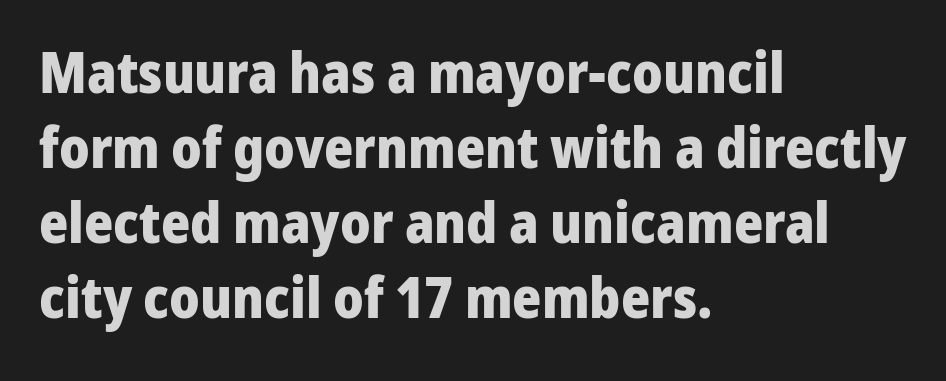
Tracking here is standard; glyphs follow each other at the usual distance. Rendered with straight, roman letterforms. Left-aligned paragraph, ragged on the right. Grotesque or geometric, the face here clearly has no serifs.
